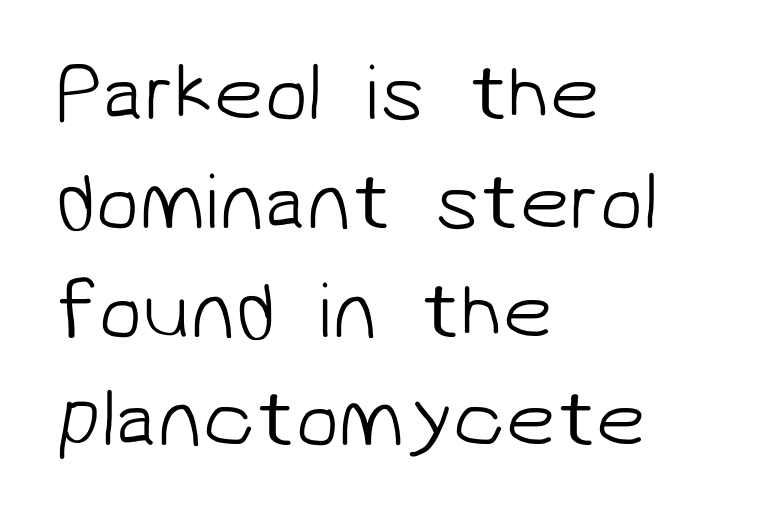
The vertical gap from one line to the next is medium. Stem width sits at or under what a default text font uses. The font family rendered here belongs to the sans-serif group. Teacher's note: observe the even left margin — that is flush-left alignment.
